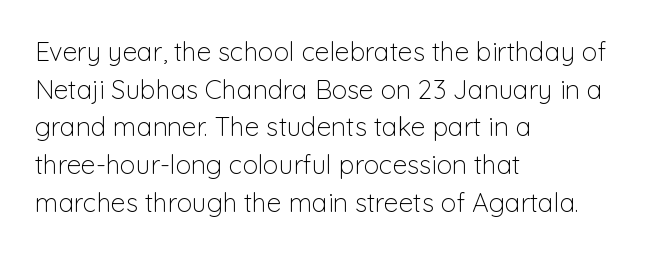
Q: Is the text bold? A: No.
Q: Is the text italic (slanted)? A: No, it is upright.
Q: Is the text underlined? A: No.
Q: How is the paragraph aligned? A: Left-aligned.
Q: Is the spacing between letters normal or unusually wide? A: Normal.
Q: Is the spacing between lines tight, normal or loose? A: Normal.
